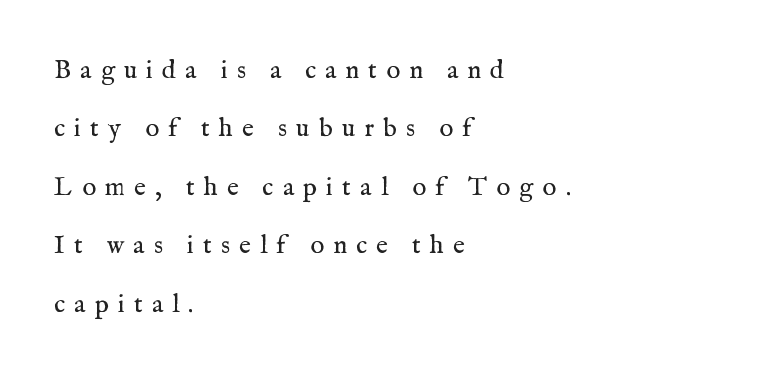
Q: Is the text bold? A: No.
Q: Is the text italic (slanted)? A: No, it is upright.
Q: Is the text underlined? A: No.
Q: How is the paragraph aligned? A: Left-aligned.
Q: Is the spacing between letters normal or unusually wide? A: Unusually wide.
Q: Is the spacing between lines tight, normal or loose? A: Loose.
